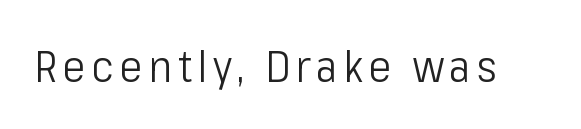
{"serif": "no", "italic": "no", "bold": "no", "weight": "light", "width": "condensed", "stroke_contrast": "low", "x_height": "medium", "monospaced": "no", "underline": "no", "glyph_px": 44}
